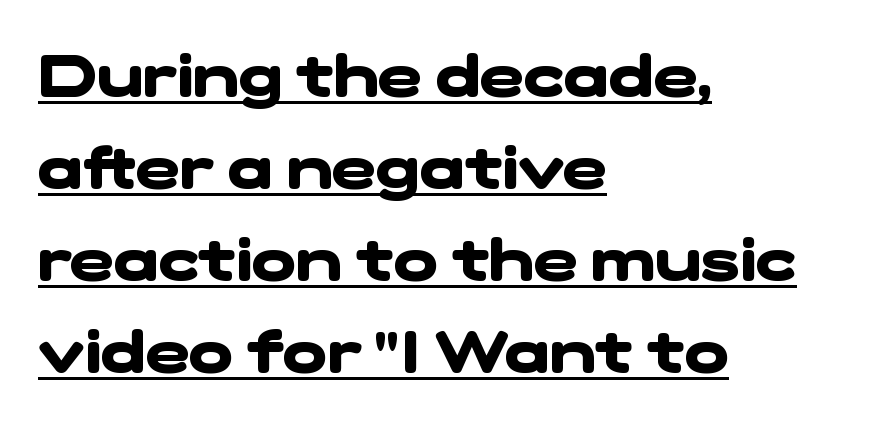
The image shows 59 px heavy, wide sans-serif type; set left-aligned, normal line spacing (1.56x), normal letter spacing, underlined; low stroke contrast and a medium x-height.
